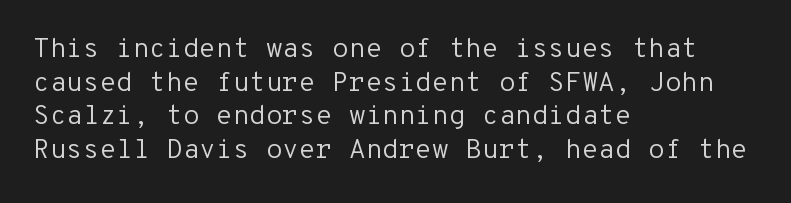
Q: Is the text bold? A: No.
Q: Is the text italic (slanted)? A: No, it is upright.
Q: Is the text underlined? A: No.
Q: How is the paragraph aligned? A: Left-aligned.
Q: Is the spacing between letters normal or unusually wide? A: Normal.
Q: Is the spacing between lines tight, normal or loose? A: Normal.
